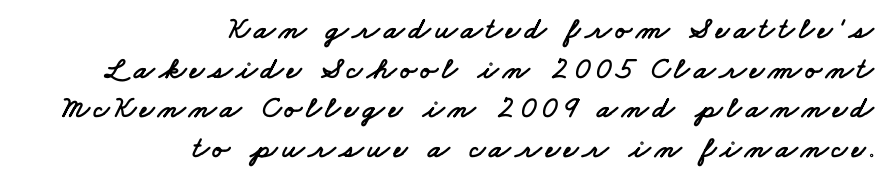
The image shows 31 px wide sans-serif type; set right-aligned, normal line spacing (1.28x), not underlined; low stroke contrast and a small x-height.
